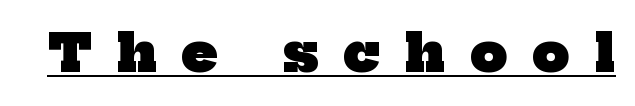
Font category for this specimen: serif. The passage shown is typed in a proportional face where columns would drift. As a designer I'd log this as weight 700, bold. What stands out about the letter spacing? Its width — letters are far apart.
